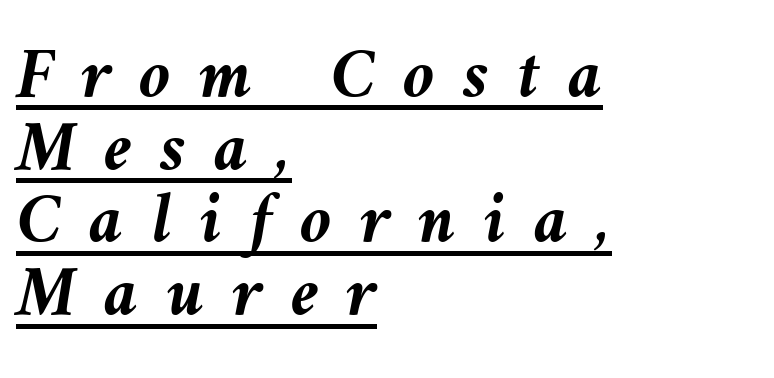
The image shows 72 px semibold type, italic (leaning left); set left-aligned, tight line spacing (1.01x), unusually wide letter spacing (+0.39 em), underlined; medium stroke contrast and a medium x-height.
